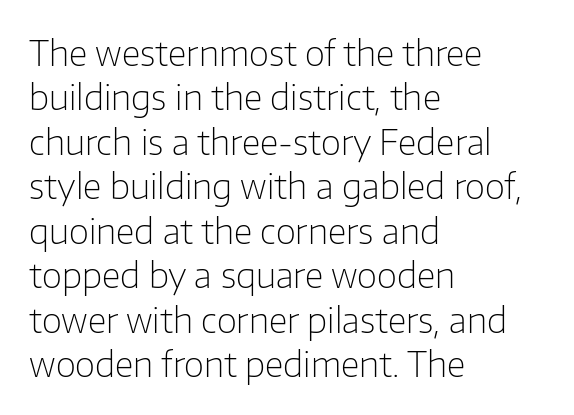
The area under the type is left untouched. Students, note that the glyphs here touch the page at normal intervals. Letterform terminals end flat and unadorned throughout the passage. Upright lettering throughout.
